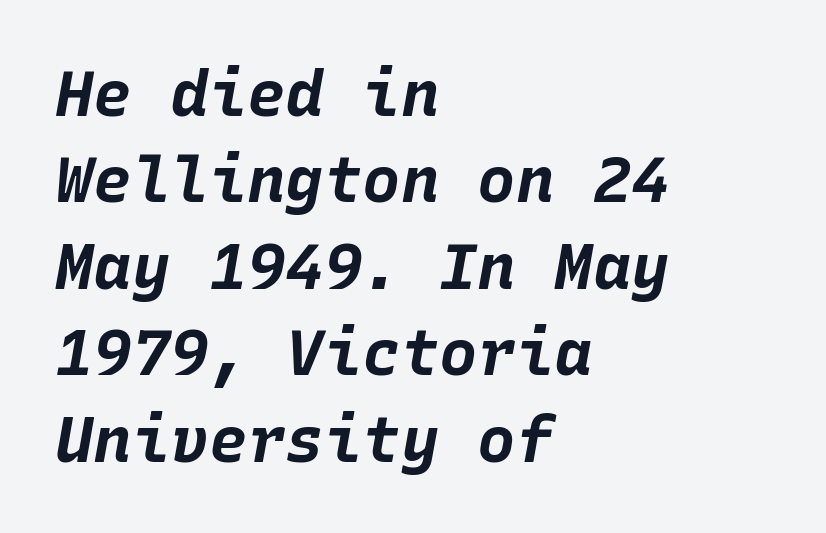
The image shows 64 px bold type, italic (leaning right), monospaced; set left-aligned, normal line spacing (1.35x), normal letter spacing, not underlined; low stroke contrast and a large x-height.
